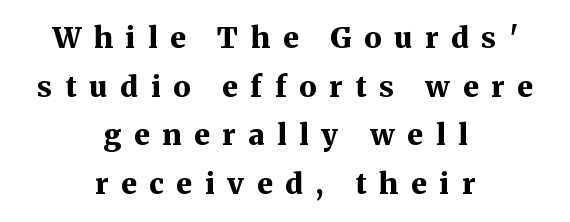
Vertical spacing — default. Here the designer chose a conventional face with non-uniform glyph widths. Style check: upright. The space beneath each line is pristine and unruled. If you folded the block vertically in half, each line would mirror itself in length. Honestly, the letter spacing is so wide it's the main thing you notice.
